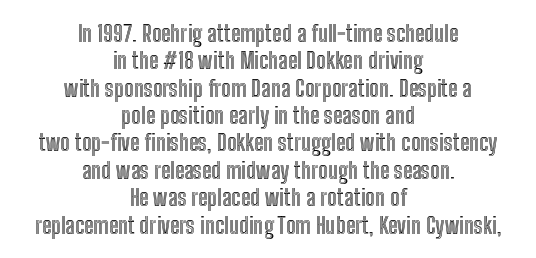
Glyph-to-glyph distance matches everyday printed text. No word sits above an underline. Layout note: lines centered. Is there any slant? The stems are plumb.
